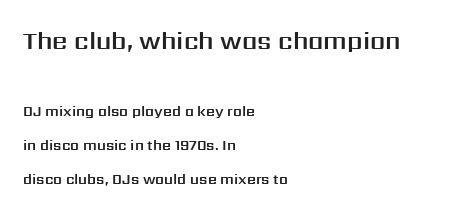
The image shows 24 px text type, upright; set left-aligned, loose line spacing (2.44x), normal letter spacing, not underlined; the first (top) block is 1.71x larger.
